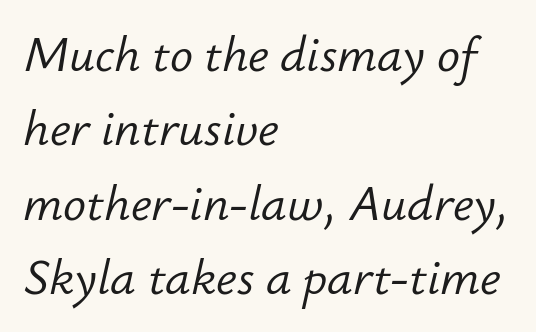
Q: Is the text bold? A: No.
Q: Is the text italic (slanted)? A: Yes, it leans right by about 12 degrees.
Q: Is the text underlined? A: No.
Q: How is the paragraph aligned? A: Left-aligned.
Q: Is the spacing between letters normal or unusually wide? A: Normal.
Q: Is the spacing between lines tight, normal or loose? A: Normal.
Q: Width (condensed, normal, or wide)? A: Normal.
Q: Stroke contrast? A: Low.
Q: x-height? A: Small.
Q: Monospaced? A: No.
